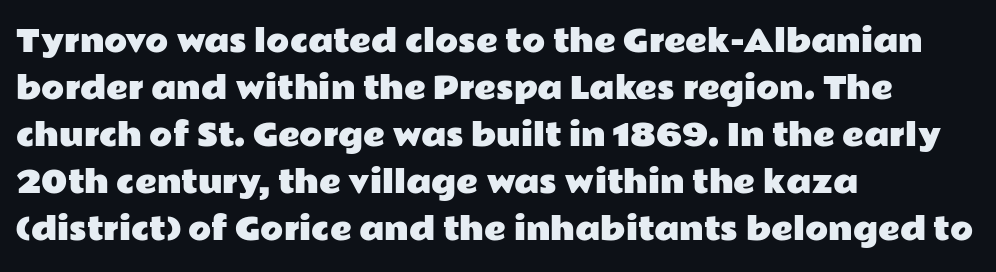
The paragraph shown leans on its left margin. Letters rest on an invisible, unmarked baseline. This sample has the flowing, uneven cadence of proportional lettering. The face used here is rendered with its standard letterfit.
